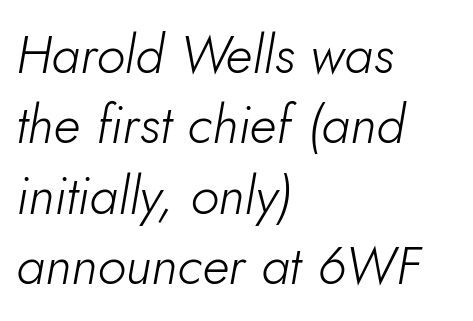
Q: Is the text bold? A: No.
Q: Is the text italic (slanted)? A: Yes, it leans right by about 5 degrees.
Q: Is the text underlined? A: No.
Q: How is the paragraph aligned? A: Left-aligned.
Q: Is the spacing between letters normal or unusually wide? A: Normal.
Q: Is the spacing between lines tight, normal or loose? A: Normal.
Q: Width (condensed, normal, or wide)? A: Normal.
Q: Stroke contrast? A: Low.
Q: x-height? A: Small.
Q: Monospaced? A: No.
